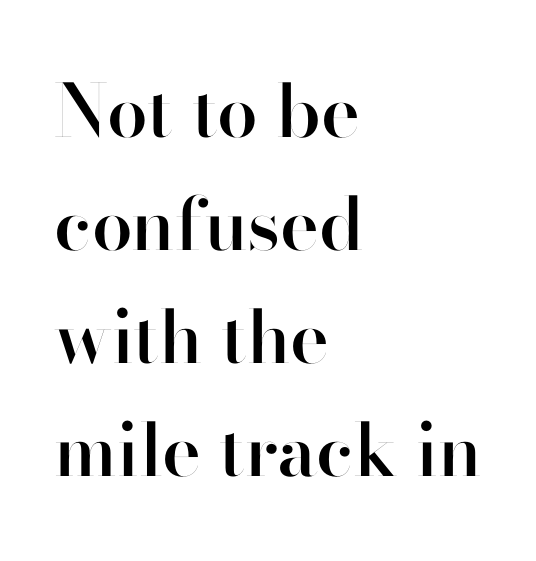
{"serif": "no", "italic": "no", "bold": "semi", "weight": "semibold", "width": "normal", "stroke_contrast": "high", "x_height": "small", "monospaced": "no", "underline": "no", "align": "left", "line_spacing": "normal", "line_spacing_ratio": 1.55, "letter_spacing": "normal", "letter_spacing_em": 0.0, "glyph_px": 73}
